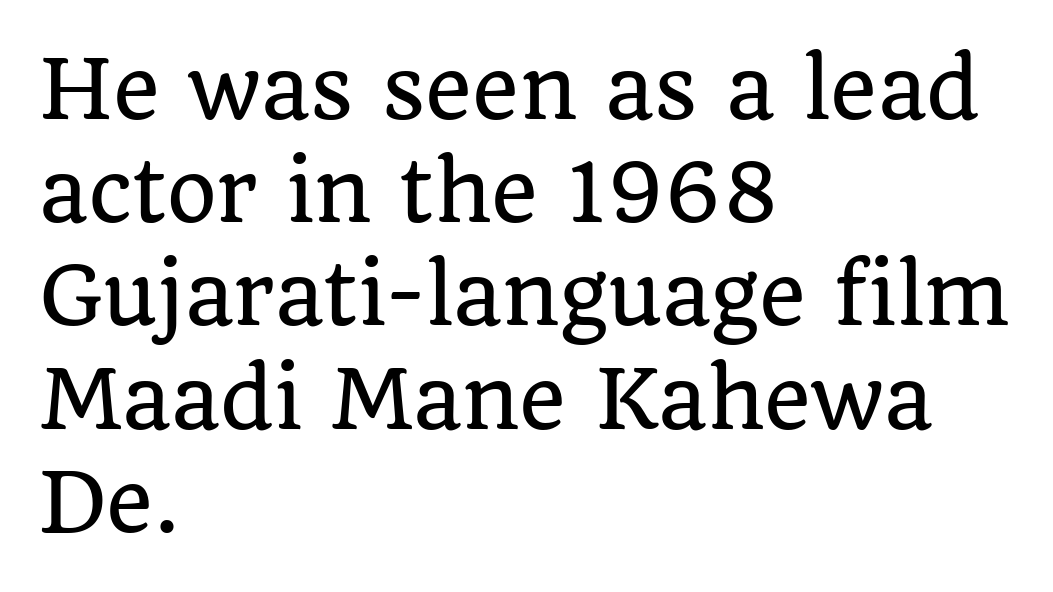
{"serif": "yes", "italic": "no", "width": "normal", "stroke_contrast": "low", "x_height": "large", "monospaced": "no", "underline": "no", "align": "left", "line_spacing": "normal", "line_spacing_ratio": 1.29, "letter_spacing": "normal", "letter_spacing_em": 0.0, "glyph_px": 80}
